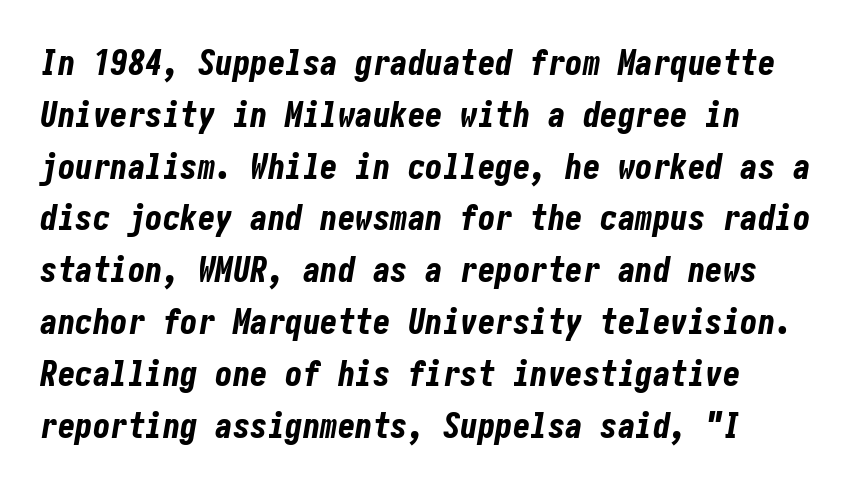
The rows are spaced the way most documents space them. Nobody touched the tracking dial on this one. If you drew a ruler down the left edge, every line would touch it. Clear beneath every line of the passage. Tall strokes in this sample are angled rather than plumb.
